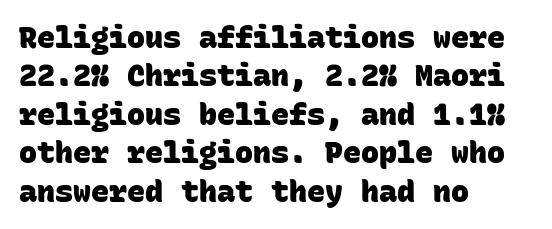
The image shows 30 px heavy sans-serif type, monospaced; set left-aligned, normal line spacing (1.28x), normal letter spacing, not underlined; low stroke contrast and a large x-height.
